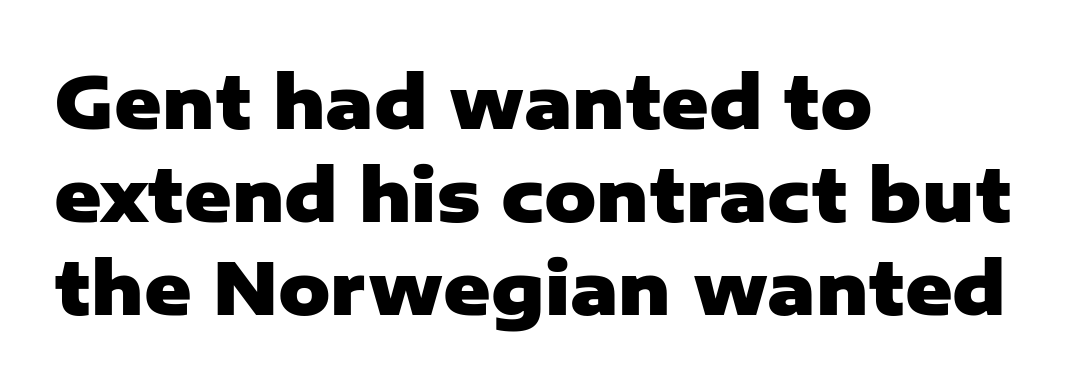
Q: Is the text bold? A: Yes.
Q: Is the text italic (slanted)? A: No, it is upright.
Q: Is the typeface a serif or a sans-serif typeface? A: Sans-serif.
Q: Is the text underlined? A: No.
Q: How is the paragraph aligned? A: Left-aligned.
Q: Is the spacing between letters normal or unusually wide? A: Normal.
Q: Is the spacing between lines tight, normal or loose? A: Normal.
Q: Width (condensed, normal, or wide)? A: Normal.
Q: Stroke contrast? A: Low.
Q: x-height? A: Medium.
Q: Monospaced? A: No.
